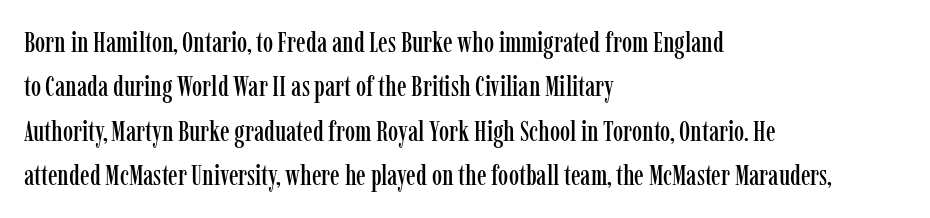
{"serif": "yes", "italic": "no", "width": "condensed", "stroke_contrast": "low", "x_height": "medium", "monospaced": "no", "underline": "no", "align": "left", "line_spacing": "normal", "line_spacing_ratio": 1.53, "letter_spacing": "normal", "letter_spacing_em": 0.0, "glyph_px": 29}
